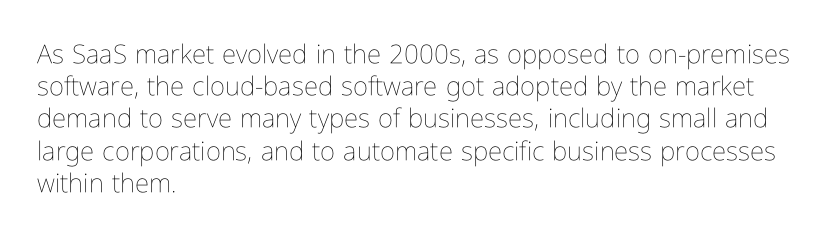
{"italic": "no", "bold": "no", "underline": "no", "align": "left", "line_spacing_ratio": 1.24, "letter_spacing": "normal", "letter_spacing_em": 0.0, "glyph_px": 26}
